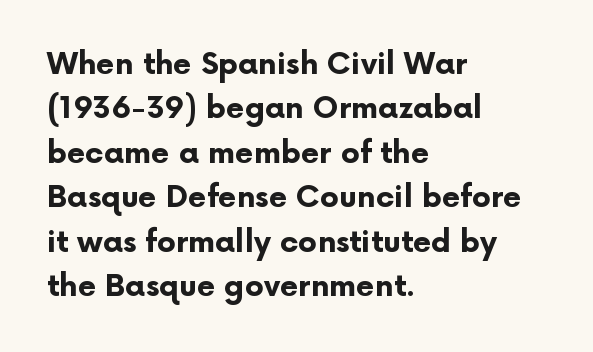
Look at the bottom of the vertical strokes: they stop flat, with no serifs. Honestly, the row spacing looks completely unremarkable. These lines were composed using upright roman letters. Do the characters align in a grid? No, the font is proportional. Does the weight exceed regular? Yes, all the way to bold. The lines in this sample share a left origin and differ only in where they stop.
